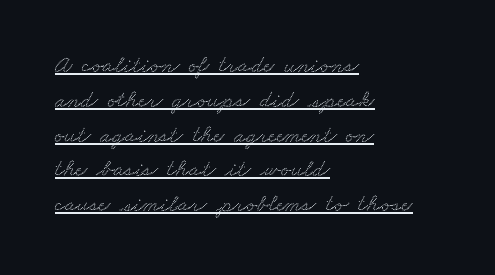
A student would call this left alignment; a typographer would say flush left, rag right. Honestly, the row spacing looks completely unremarkable. This rendering leaves character spacing at its baseline value. The rendering uses the underline text-decoration.
